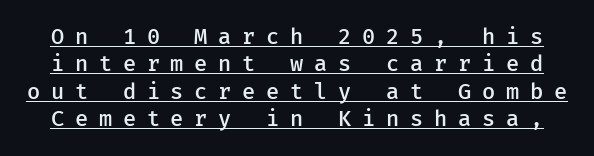
The lines sit at an ordinary, default distance from one another. Bold? Not quite — semibold, heavier than regular but stopping short. When letters stand straight like this, we call the style roman or upright. Each line of the rendering has a horizontal stroke beneath the glyphs.
